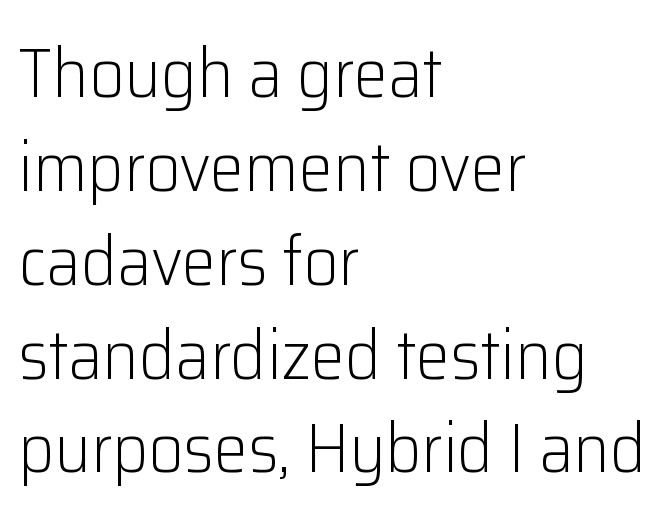
{"serif": "no", "italic": "no", "bold": "no", "weight": "light", "width": "normal", "stroke_contrast": "low", "x_height": "medium", "monospaced": "no", "underline": "no", "align": "left", "line_spacing": "normal", "line_spacing_ratio": 1.36, "letter_spacing": "normal", "letter_spacing_em": 0.0, "glyph_px": 69}
